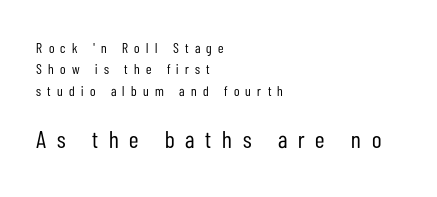
The space directly below the letters is spotless. Letter spacing: wide. Summary of vertical rhythm: regular, with standard interline spacing. The setting favours the left margin, as ordinary paragraphs usually do.
